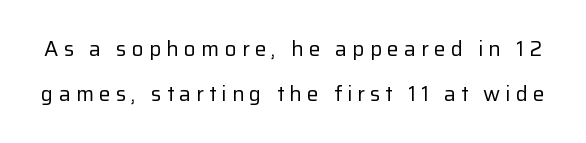
The image shows 21 px text type, upright; set loose line spacing (2.13x), unusually wide letter spacing (+0.24 em), not underlined.
